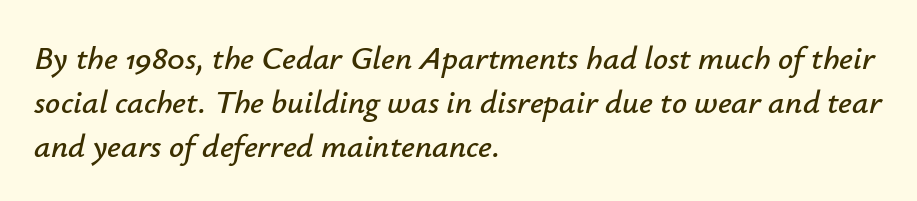
The image shows 33 px text type, italic (leaning right); set left-aligned, normal line spacing (1.33x), normal letter spacing, not underlined; low stroke contrast and a small x-height.
